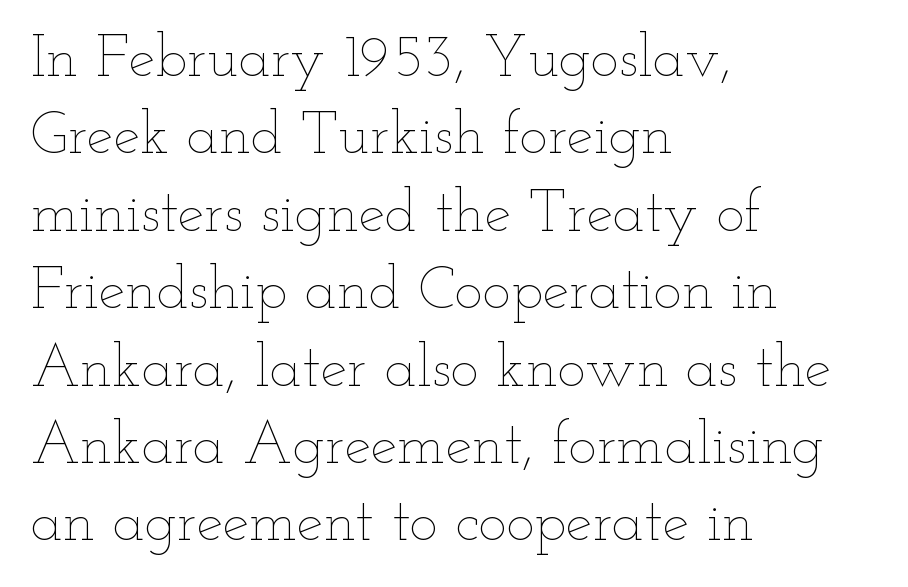
The image shows 60 px thin, wide type, upright; set left-aligned, normal line spacing (1.29x), normal letter spacing, not underlined; low stroke contrast and a small x-height.
